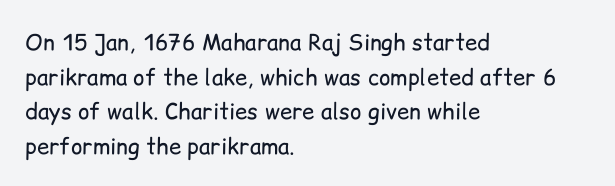
Q: Is the text bold? A: No.
Q: Is the text italic (slanted)? A: No, it is upright.
Q: Is the text underlined? A: No.
Q: How is the paragraph aligned? A: Left-aligned.
Q: Is the spacing between letters normal or unusually wide? A: Normal.
Q: Is the spacing between lines tight, normal or loose? A: Normal.
